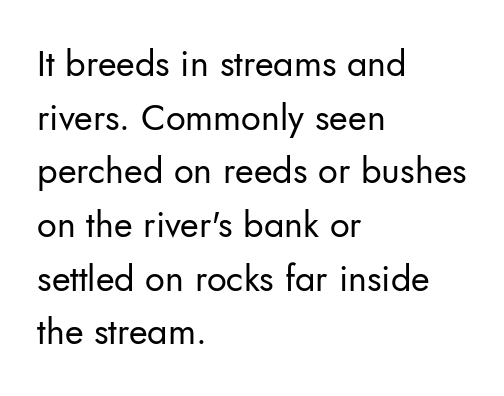
The rendering uses a moderate line-height, typical for paragraphs. No letter is thick-stroked: the sample isn't bold. In CSS terms this would be text-align: left. A roman cut, with each character standing at attention.
